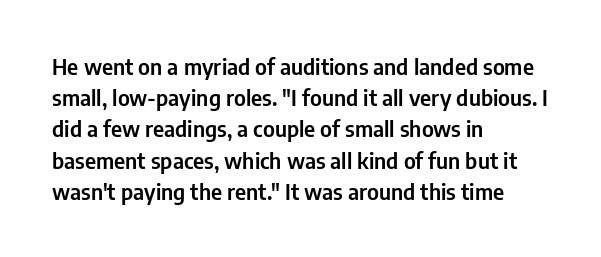
{"italic": "no", "underline": "no", "align": "left", "line_spacing": "normal", "line_spacing_ratio": 1.42, "letter_spacing": "normal", "letter_spacing_em": 0.0, "glyph_px": 22}
